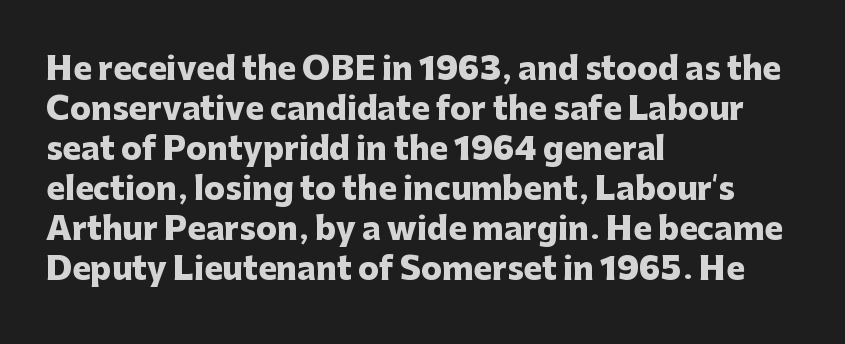
Q: Is the text bold? A: Yes.
Q: Is the text italic (slanted)? A: No, it is upright.
Q: Is the typeface a serif or a sans-serif typeface? A: Sans-serif.
Q: Is the text underlined? A: No.
Q: How is the paragraph aligned? A: Left-aligned.
Q: Is the spacing between letters normal or unusually wide? A: Normal.
Q: Is the spacing between lines tight, normal or loose? A: Normal.
Q: Width (condensed, normal, or wide)? A: Normal.
Q: Stroke contrast? A: Low.
Q: x-height? A: Medium.
Q: Monospaced? A: No.
